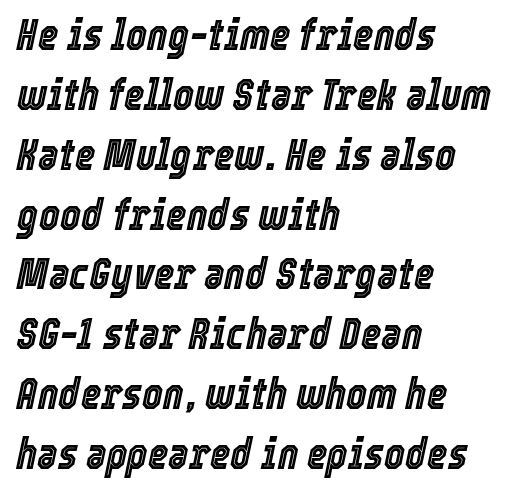
Q: Is the text italic (slanted)? A: Yes, it leans right by about 12 degrees.
Q: Is the text underlined? A: No.
Q: How is the paragraph aligned? A: Left-aligned.
Q: Is the spacing between letters normal or unusually wide? A: Normal.
Q: Is the spacing between lines tight, normal or loose? A: Normal.
Q: Width (condensed, normal, or wide)? A: Condensed.
Q: x-height? A: Medium.
Q: Monospaced? A: No.
